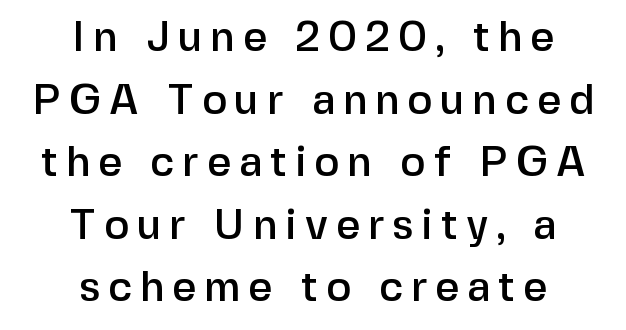
{"serif": "no", "italic": "no", "width": "normal", "stroke_contrast": "low", "x_height": "medium", "monospaced": "no", "underline": "no", "align": "center", "line_spacing": "normal", "line_spacing_ratio": 1.49, "glyph_px": 42}
